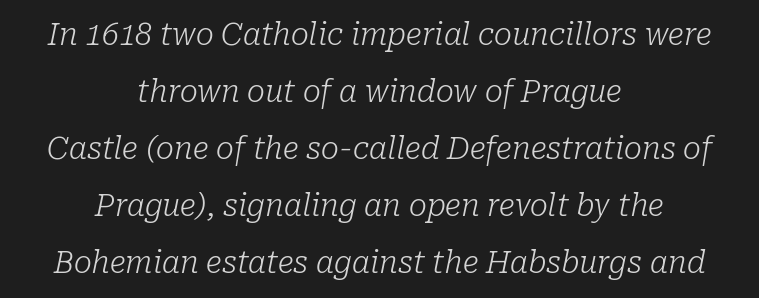
The image shows 30 px light serif type, italic (leaning right); set centered, loose line spacing (1.9x), normal letter spacing, not underlined; low stroke contrast and a medium x-height.
